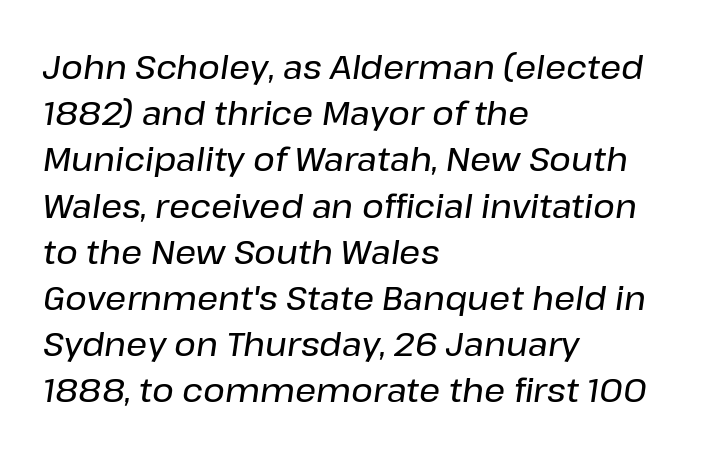
The image shows 33 px text type, italic (leaning right); set left-aligned, normal line spacing (1.4x), normal letter spacing, not underlined; low stroke contrast and a medium x-height.
